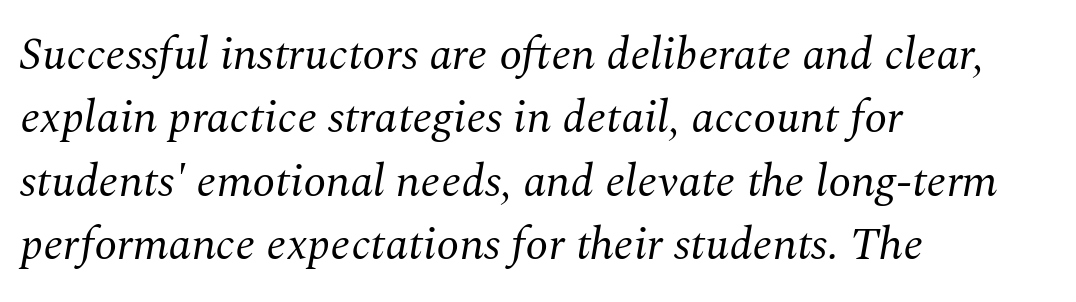
Which margin do the lines hug? The left one — the right edge is uneven. No heavy texture on the line: the type isn't bold. Letterform terminals end in serifs throughout the passage. Does extra space separate the letters? No, they use regular spacing. This sample keeps an unexceptional amount of space between lines.
